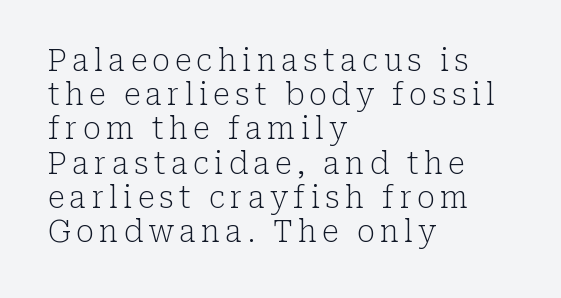
The image shows 30 px light serif type, upright; set left-aligned, tight line spacing (1.14x), not underlined; low stroke contrast and a medium x-height.
